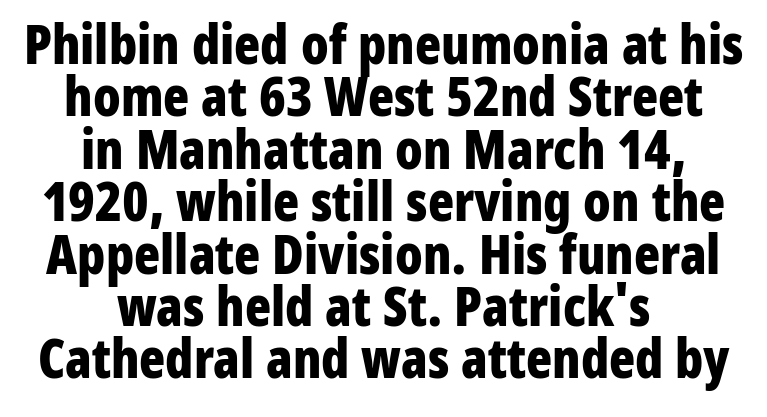
Q: Is the text bold? A: Yes.
Q: Is the text italic (slanted)? A: No, it is upright.
Q: Is the typeface a serif or a sans-serif typeface? A: Sans-serif.
Q: Is the text underlined? A: No.
Q: How is the paragraph aligned? A: Centered.
Q: Is the spacing between letters normal or unusually wide? A: Normal.
Q: Is the spacing between lines tight, normal or loose? A: Tight.
Q: Width (condensed, normal, or wide)? A: Condensed.
Q: Stroke contrast? A: Low.
Q: x-height? A: Medium.
Q: Monospaced? A: No.
